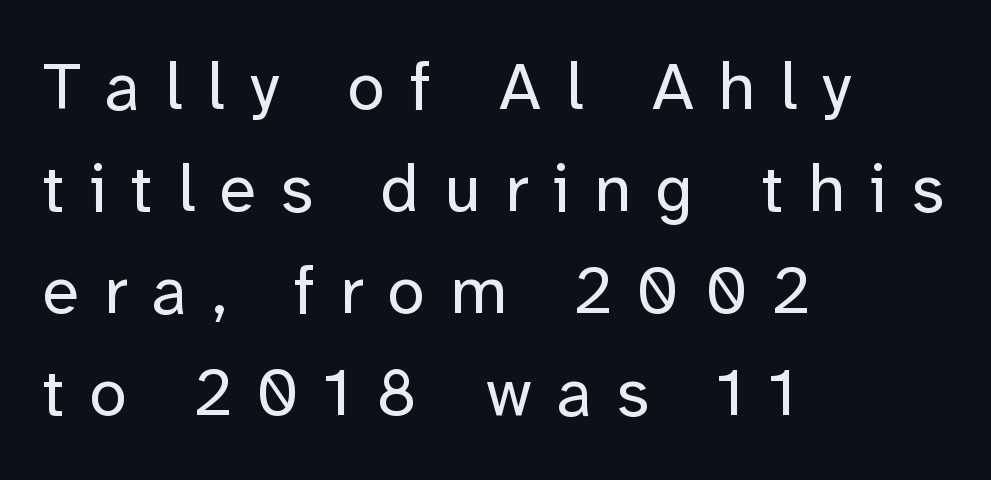
{"serif": "no", "italic": "no", "bold": "no", "weight": "regular", "width": "normal", "stroke_contrast": "low", "x_height": "medium", "monospaced": "no", "underline": "no", "align": "left", "line_spacing": "normal", "line_spacing_ratio": 1.52, "letter_spacing": "wide", "letter_spacing_em": 0.37, "glyph_px": 67}
